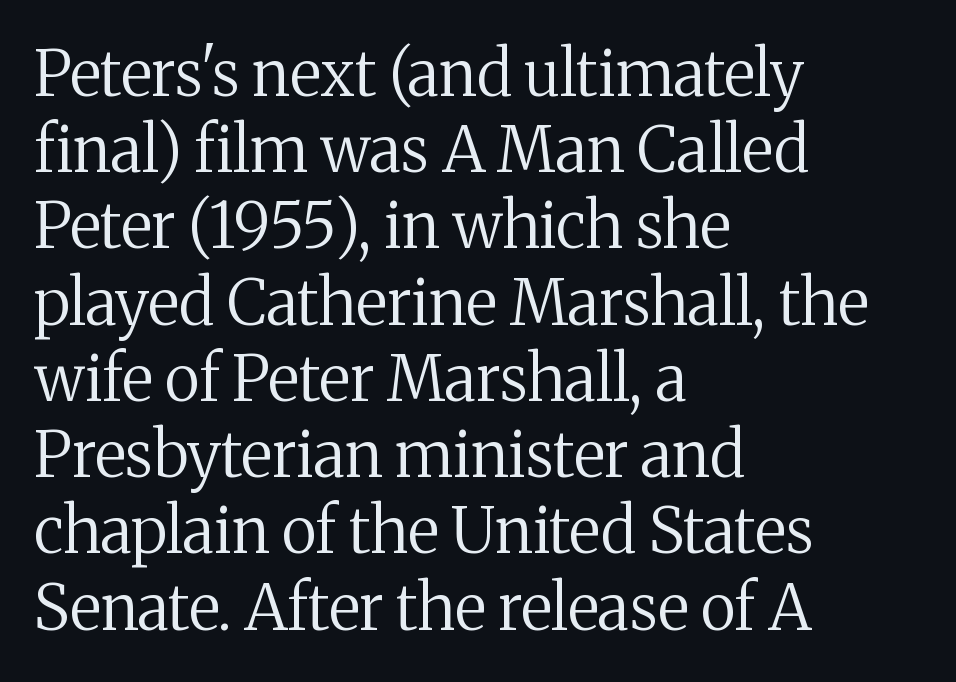
Q: Is the text bold? A: No.
Q: Is the text italic (slanted)? A: No, it is upright.
Q: Is the typeface a serif or a sans-serif typeface? A: Serif.
Q: Is the text underlined? A: No.
Q: How is the paragraph aligned? A: Left-aligned.
Q: Is the spacing between letters normal or unusually wide? A: Normal.
Q: Width (condensed, normal, or wide)? A: Normal.
Q: Stroke contrast? A: Medium.
Q: x-height? A: Medium.
Q: Monospaced? A: No.
